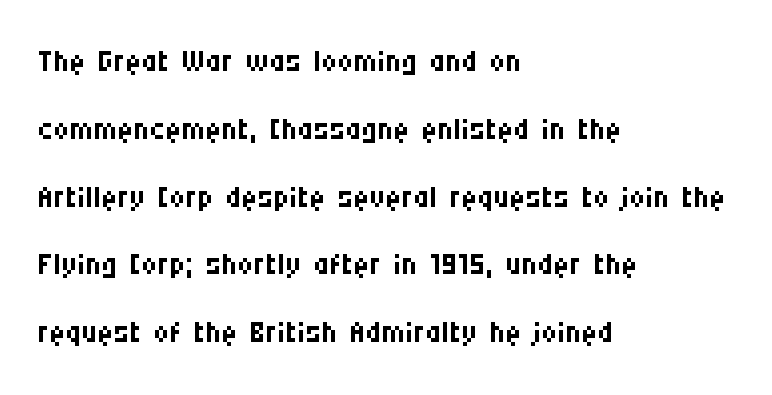
Q: Is the text bold? A: No.
Q: Is the text italic (slanted)? A: No, it is upright.
Q: Is the typeface a serif or a sans-serif typeface? A: Sans-serif.
Q: Is the text underlined? A: No.
Q: How is the paragraph aligned? A: Left-aligned.
Q: Is the spacing between letters normal or unusually wide? A: Normal.
Q: Is the spacing between lines tight, normal or loose? A: Normal.
Q: Width (condensed, normal, or wide)? A: Condensed.
Q: Stroke contrast? A: Medium.
Q: x-height? A: Large.
Q: Monospaced? A: No.
